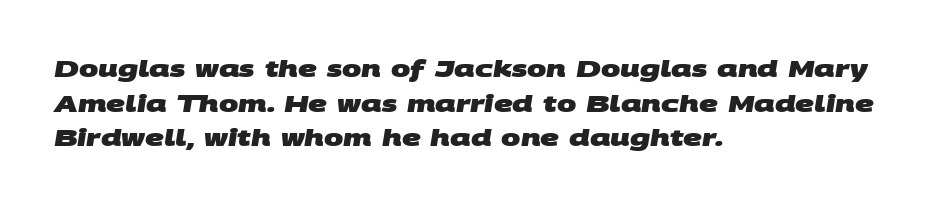
Short note: letters normally spaced. Heavy-handed strokes throughout: this text is bold. The words here are not underlined. The passage is arranged the way most books set body copy — flush left. Vertical spacing — default.
